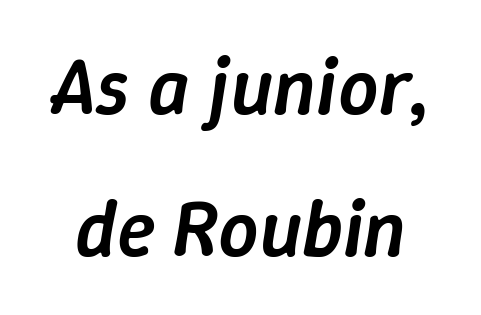
The image shows 80 px semibold type, italic (leaning right); set line spacing 1.78x, normal letter spacing, not underlined; low stroke contrast and a medium x-height.
